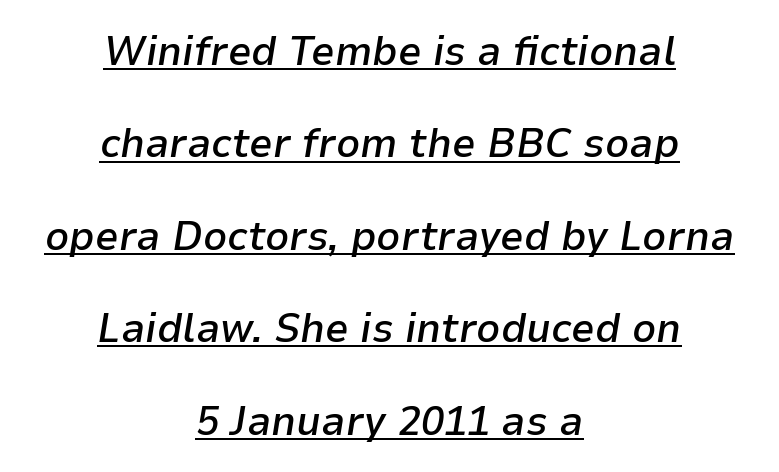
The image shows 42 px semibold type, italic (leaning right); set centered, loose line spacing (2.2x), normal letter spacing, underlined; low stroke contrast and a medium x-height.
